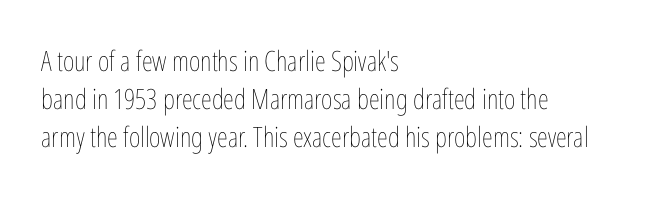
{"italic": "no", "bold": "no", "weight": "thin", "width": "condensed", "stroke_contrast": "low", "x_height": "medium", "monospaced": "no", "underline": "no", "align": "left", "line_spacing": "normal", "line_spacing_ratio": 1.35, "letter_spacing": "normal", "letter_spacing_em": 0.0, "glyph_px": 28}
